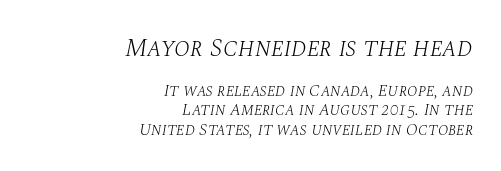
Q: Is the text bold? A: No.
Q: Is the text italic (slanted)? A: Yes, it leans right by about 10 degrees.
Q: Is the text underlined? A: No.
Q: How is the paragraph aligned? A: Right-aligned.
Q: Is the spacing between letters normal or unusually wide? A: Normal.
Q: Is the spacing between lines tight, normal or loose? A: Tight.
Q: Which block of text is set in a larger size, the first (top) or the second (bottom)? A: The first (top) one.
